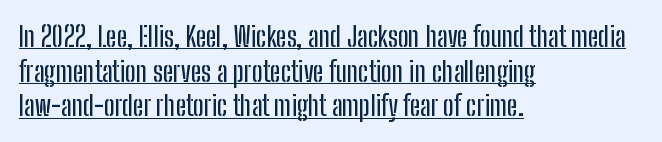
{"serif": "no", "italic": "no", "width": "condensed", "stroke_contrast": "low", "x_height": "medium", "monospaced": "no", "underline": "yes", "align": "left", "line_spacing_ratio": 1.24, "letter_spacing": "normal", "letter_spacing_em": 0.0, "glyph_px": 28}
